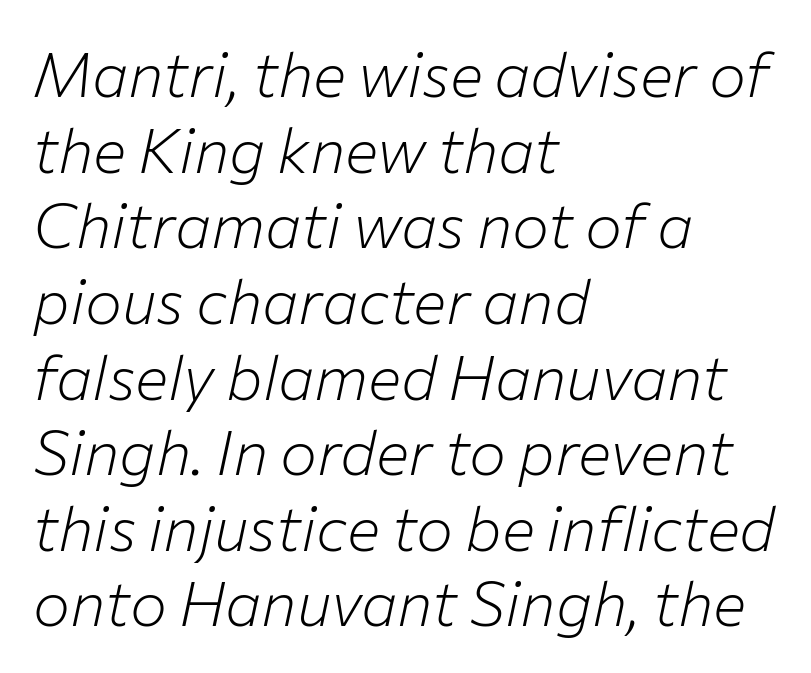
Q: Is the text bold? A: No.
Q: Is the text italic (slanted)? A: Yes, it leans right by about 12 degrees.
Q: Is the text underlined? A: No.
Q: How is the paragraph aligned? A: Left-aligned.
Q: Is the spacing between letters normal or unusually wide? A: Normal.
Q: Width (condensed, normal, or wide)? A: Normal.
Q: Stroke contrast? A: Low.
Q: x-height? A: Medium.
Q: Monospaced? A: No.
